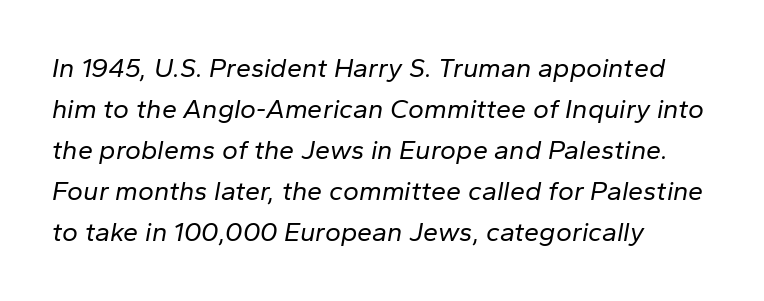
Italic: yes, the glyphs are oblique. Does the copy run flush right? No — it runs flush left. Underline: absent. Vertically, the passage feels balanced, rows spaced as you'd expect. The letters sit at their default tracking, neither squeezed nor spread.
